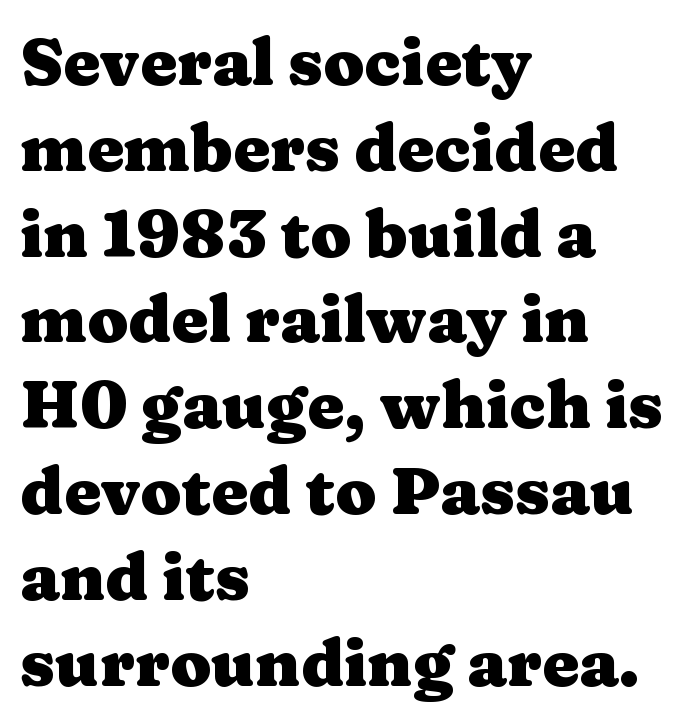
{"serif": "yes", "italic": "no", "bold": "yes", "weight": "heavy", "width": "wide", "stroke_contrast": "medium", "x_height": "medium", "monospaced": "no", "underline": "no", "align": "left", "line_spacing": "normal", "line_spacing_ratio": 1.3, "letter_spacing": "normal", "letter_spacing_em": 0.0, "glyph_px": 66}
